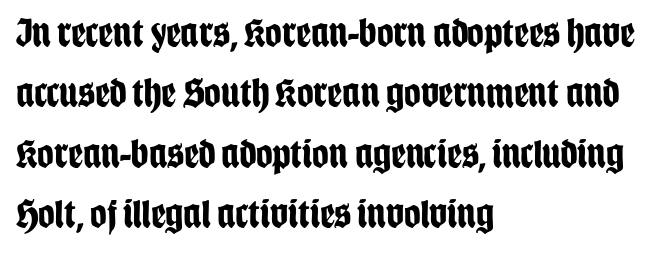
{"serif": "no", "italic": "no", "bold": "yes", "weight": "bold", "width": "condensed", "stroke_contrast": "low", "x_height": "large", "monospaced": "no", "underline": "no", "align": "left", "line_spacing": "normal", "line_spacing_ratio": 1.47, "letter_spacing": "normal", "letter_spacing_em": 0.0, "glyph_px": 41}
